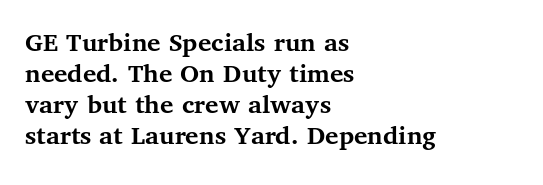
Q: Is the text bold? A: Yes.
Q: Is the text italic (slanted)? A: No, it is upright.
Q: Is the typeface a serif or a sans-serif typeface? A: Serif.
Q: Is the text underlined? A: No.
Q: How is the paragraph aligned? A: Left-aligned.
Q: Is the spacing between letters normal or unusually wide? A: Normal.
Q: Is the spacing between lines tight, normal or loose? A: Tight.
Q: Width (condensed, normal, or wide)? A: Normal.
Q: Stroke contrast? A: Medium.
Q: x-height? A: Medium.
Q: Monospaced? A: No.
